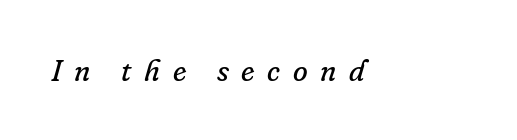
Q: Is the text bold? A: No.
Q: Is the text italic (slanted)? A: Yes, it leans right by about 16 degrees.
Q: Is the typeface a serif or a sans-serif typeface? A: Serif.
Q: Is the text underlined? A: No.
Q: Is the spacing between letters normal or unusually wide? A: Unusually wide.
Q: Width (condensed, normal, or wide)? A: Normal.
Q: Stroke contrast? A: Low.
Q: x-height? A: Small.
Q: Monospaced? A: No.
